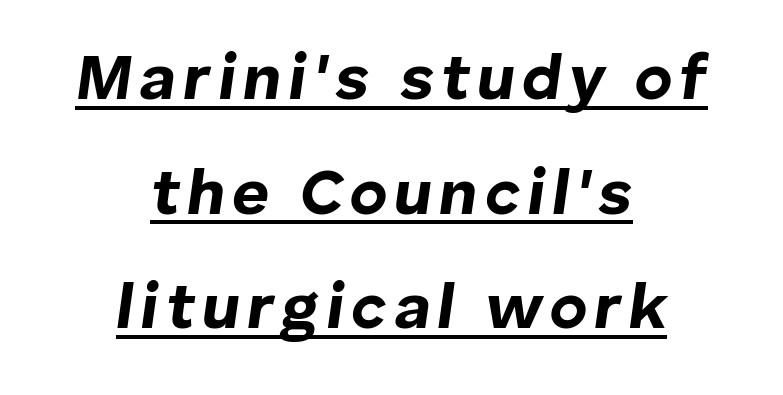
Q: Is the text bold? A: Yes.
Q: Is the text italic (slanted)? A: Yes, it leans right by about 8 degrees.
Q: Is the text underlined? A: Yes.
Q: How is the paragraph aligned? A: Centered.
Q: Width (condensed, normal, or wide)? A: Normal.
Q: Stroke contrast? A: Low.
Q: x-height? A: Medium.
Q: Monospaced? A: No.
